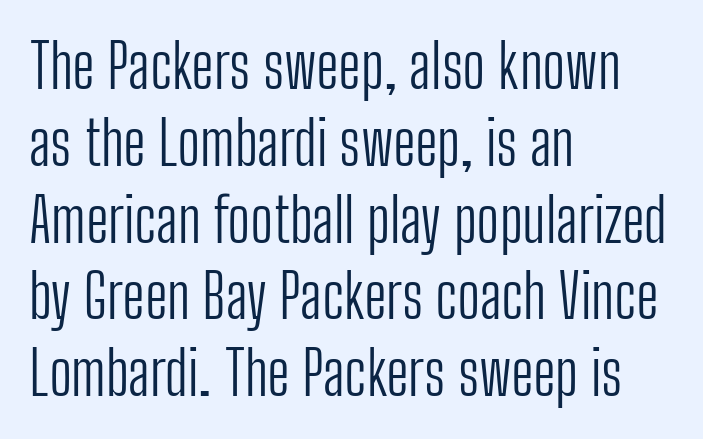
{"serif": "no", "italic": "no", "bold": "no", "weight": "light", "width": "condensed", "stroke_contrast": "low", "x_height": "medium", "monospaced": "no", "underline": "no", "align": "left", "line_spacing": "normal", "line_spacing_ratio": 1.28, "letter_spacing": "normal", "letter_spacing_em": 0.0, "glyph_px": 60}
